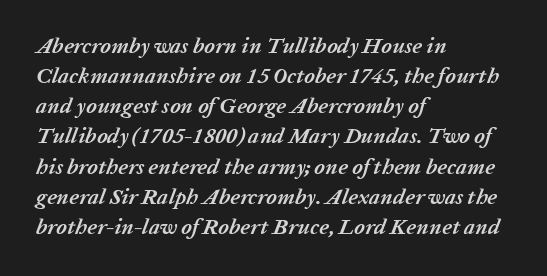
The image shows 22 px bold type, italic (leaning right); set left-aligned, normal line spacing (1.37x), normal letter spacing, not underlined.
